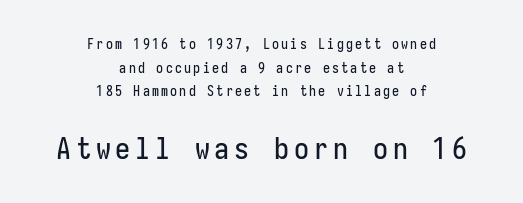
Quick note: not italic, upright. Is this a fixed-width face? Yes — each glyph sits in an identical cell. The typesetter chose a symmetrical, centered arrangement here. Regarding leading, the lines here are spaced in the standard way.
